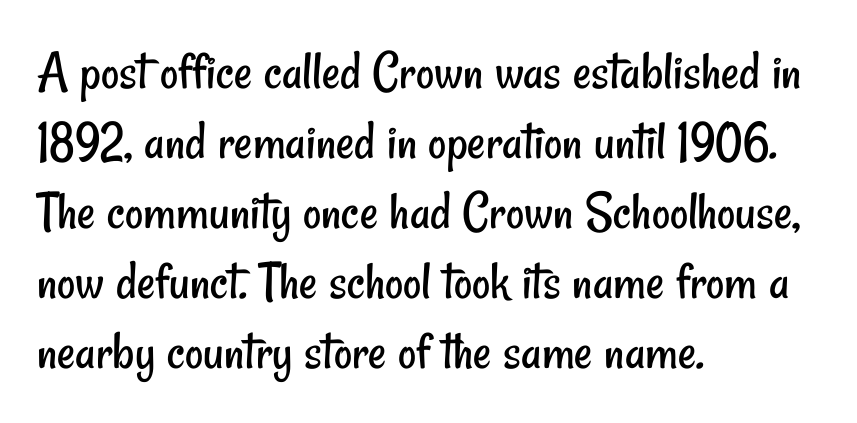
Q: Is the text bold? A: No.
Q: Is the typeface a serif or a sans-serif typeface? A: Sans-serif.
Q: Is the text underlined? A: No.
Q: How is the paragraph aligned? A: Left-aligned.
Q: Is the spacing between letters normal or unusually wide? A: Normal.
Q: Is the spacing between lines tight, normal or loose? A: Normal.
Q: Width (condensed, normal, or wide)? A: Condensed.
Q: Stroke contrast? A: Low.
Q: x-height? A: Small.
Q: Monospaced? A: No.
